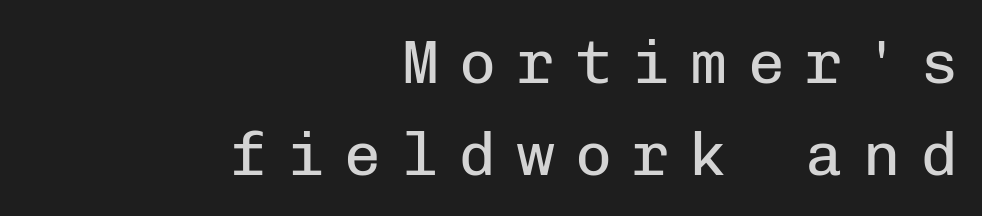
The image shows 62 px regular-weight sans-serif type, upright, monospaced; set right-aligned, normal line spacing (1.49x), unusually wide letter spacing (+0.33 em), not underlined; low stroke contrast and a medium x-height.
